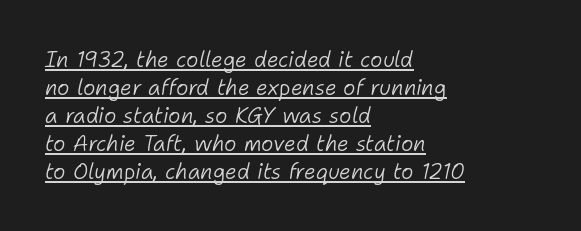
The image shows 21 px text type, italic (leaning right); set left-aligned, normal line spacing (1.33x), normal letter spacing, underlined.
